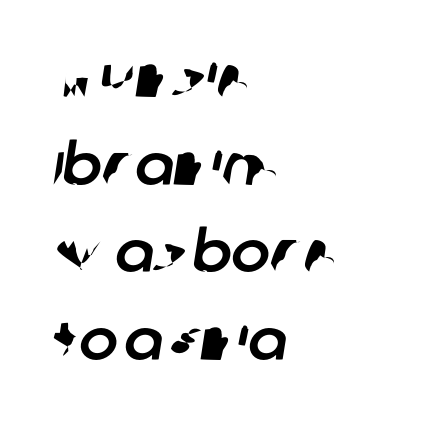
{"serif": "no", "width": "normal", "stroke_contrast": "low", "x_height": "large", "monospaced": "no", "underline": "no", "align": "left", "line_spacing": "normal", "line_spacing_ratio": 1.51, "letter_spacing": "normal", "letter_spacing_em": 0.0, "glyph_px": 58}
